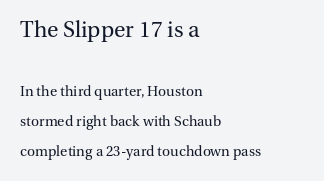
Q: Is the text bold? A: No.
Q: Is the text italic (slanted)? A: No, it is upright.
Q: Is the text underlined? A: No.
Q: How is the paragraph aligned? A: Left-aligned.
Q: Is the spacing between letters normal or unusually wide? A: Normal.
Q: Is the spacing between lines tight, normal or loose? A: Loose.
Q: Which block of text is set in a larger size, the first (top) or the second (bottom)? A: The first (top) one.
